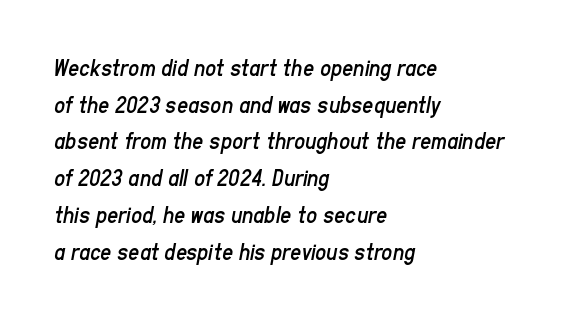
The text block is weighted toward the left margin, trailing off unevenly rightward. Honestly, there is no underline to notice here at all. The axis of the letterforms is tilted away from vertical. Heaviness? Minimal to ordinary, like unemphasized prose. You could call the tracking neutral — neither tight nor loose.
